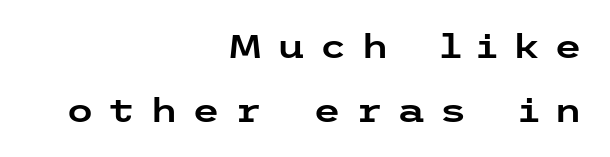
Q: Is the text italic (slanted)? A: No, it is upright.
Q: Is the typeface a serif or a sans-serif typeface? A: Sans-serif.
Q: Is the text underlined? A: No.
Q: How is the paragraph aligned? A: Right-aligned.
Q: Is the spacing between letters normal or unusually wide? A: Unusually wide.
Q: Is the spacing between lines tight, normal or loose? A: Loose.
Q: Width (condensed, normal, or wide)? A: Wide.
Q: Stroke contrast? A: Low.
Q: x-height? A: Medium.
